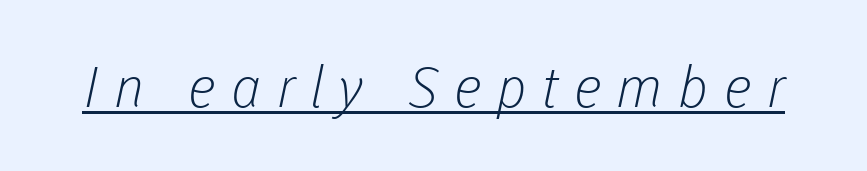
The image shows 56 px light sans-serif type; set unusually wide letter spacing (+0.27 em), underlined; low stroke contrast and a medium x-height.
